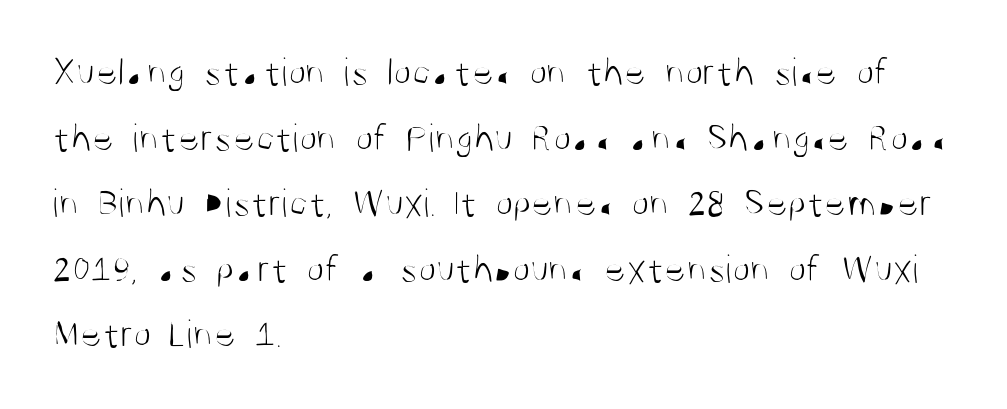
The image shows 41 px light, condensed sans-serif type, upright; set left-aligned, normal line spacing (1.6x), normal letter spacing, not underlined; medium stroke contrast and a large x-height.
